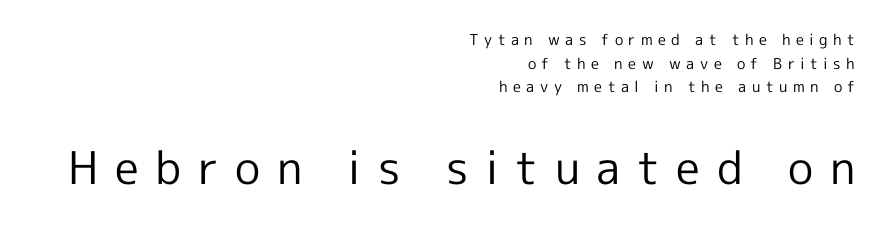
Examine the stroke ends and you'll find no serifs. A student would call this right alignment; a typographer would say flush right, rag left. This is roman type, the default non-slanted kind. Someone cranked the tracking dial way up on this one. Reading top to bottom, the characters get bigger at the block break. A typesetter would call this proportional, since set widths differ per character.
